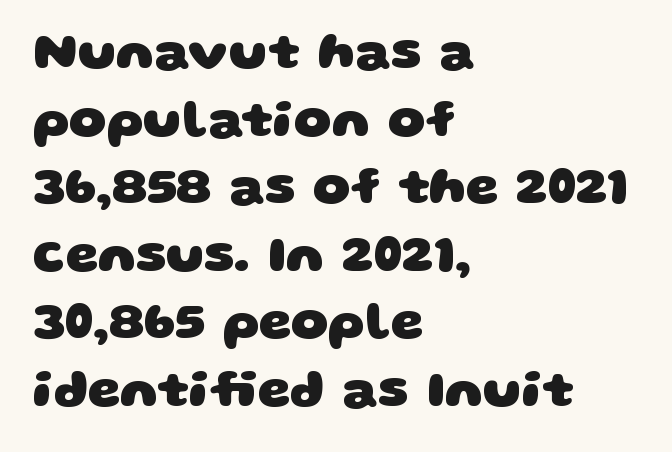
The space beneath each line is pristine and unruled. Is the type bold? Yes — the strokes are clearly thick and heavy. How are the letters spaced? Ordinarily, with no added tracking. The designer left line spacing at the default. Think of a printed novel: that variable character pitch is what you see here. The typesetter chose a ragged-right arrangement here.
